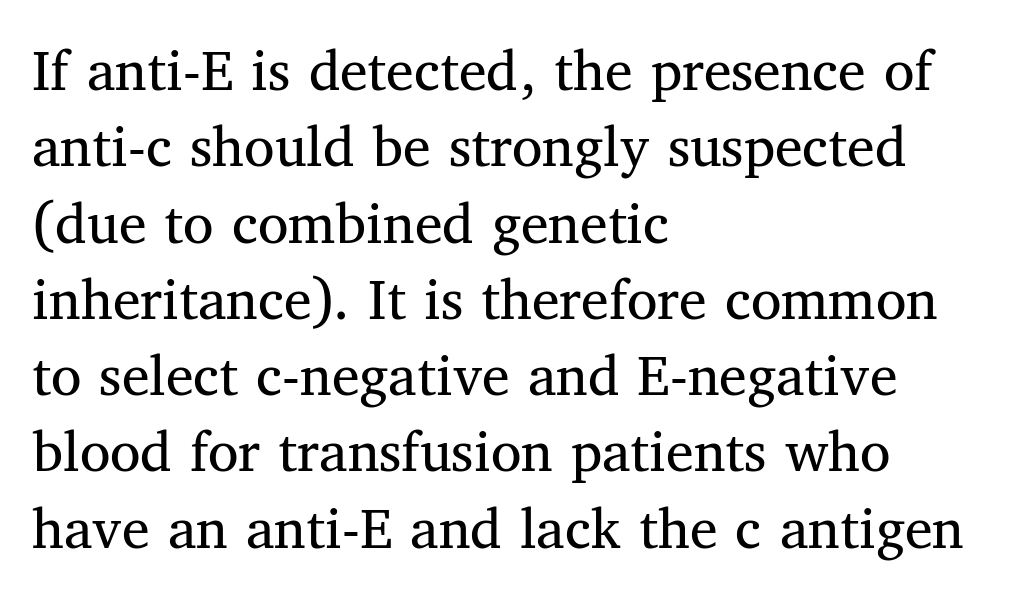
The typesetter chose a ragged-right arrangement here. Nobody drew a line under any word here. Honestly, the letter spacing is just normal — you wouldn't notice it. No chunkiness to these letters — they're not bold. Here the designer chose a conventional face with non-uniform glyph widths. Observe the serifs anchoring each vertical stroke in this sample.
